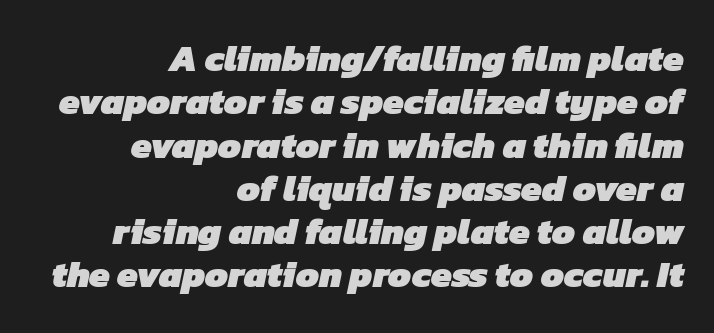
Q: Is the text bold? A: Yes.
Q: Is the typeface a serif or a sans-serif typeface? A: Sans-serif.
Q: Is the text underlined? A: No.
Q: How is the paragraph aligned? A: Right-aligned.
Q: Is the spacing between letters normal or unusually wide? A: Normal.
Q: Width (condensed, normal, or wide)? A: Normal.
Q: Stroke contrast? A: Low.
Q: x-height? A: Medium.
Q: Monospaced? A: No.
